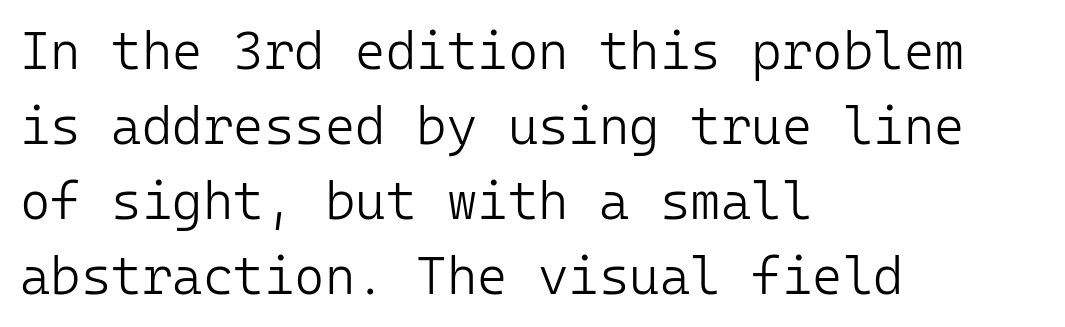
{"serif": "no", "italic": "no", "bold": "no", "weight": "light", "width": "normal", "stroke_contrast": "low", "x_height": "medium", "monospaced": "yes", "underline": "no", "align": "left", "line_spacing": "normal", "line_spacing_ratio": 1.44, "letter_spacing": "normal", "letter_spacing_em": 0.0, "glyph_px": 52}
